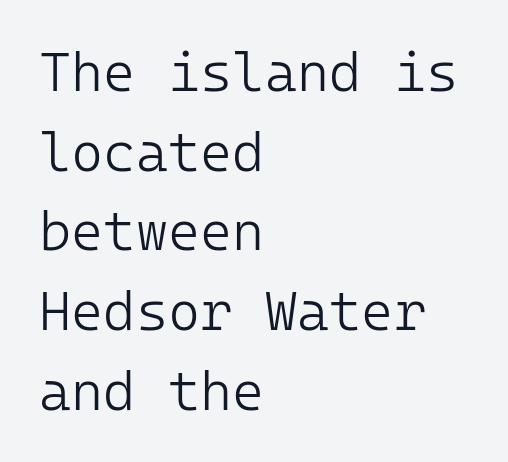
The image shows 55 px light sans-serif type, upright; set left-aligned, normal line spacing (1.45x), normal letter spacing, not underlined; low stroke contrast and a medium x-height.
